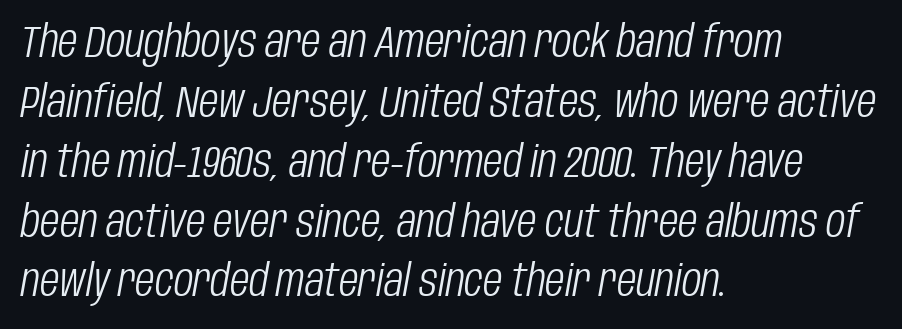
{"italic": "yes", "lean": "right", "slant_degrees": 10, "bold": "no", "weight": "light", "width": "condensed", "stroke_contrast": "low", "x_height": "large", "monospaced": "no", "underline": "no", "align": "left", "line_spacing": "normal", "line_spacing_ratio": 1.33, "letter_spacing": "normal", "letter_spacing_em": 0.0, "glyph_px": 45}
